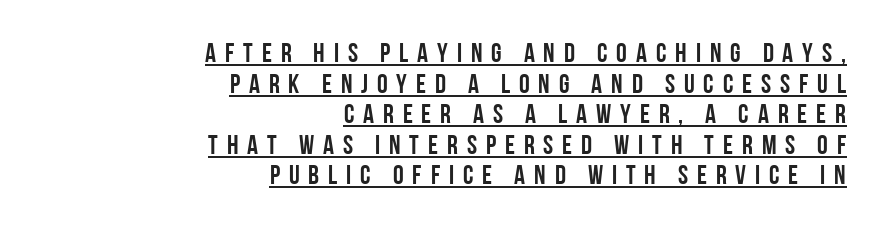
Check the space under the baseline: a stroke is drawn there. The typography opts for an upright posture over an oblique one. There is plenty of visible air inserted between adjacent glyphs. These lines are set flush right with a ragged left edge. Vertical spacing — tight.
